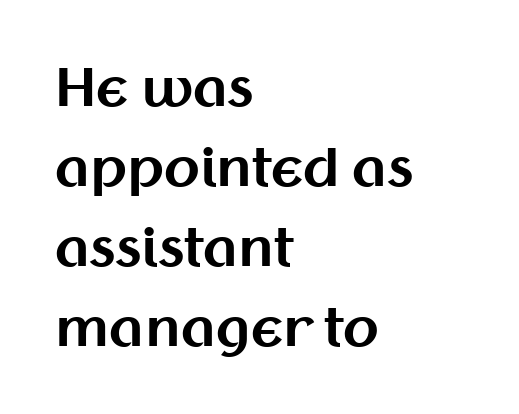
{"serif": "no", "italic": "no", "bold": "yes", "weight": "bold", "width": "normal", "stroke_contrast": "medium", "x_height": "medium", "monospaced": "no", "underline": "no", "align": "left", "line_spacing": "normal", "line_spacing_ratio": 1.54, "letter_spacing": "normal", "letter_spacing_em": 0.0, "glyph_px": 52}
